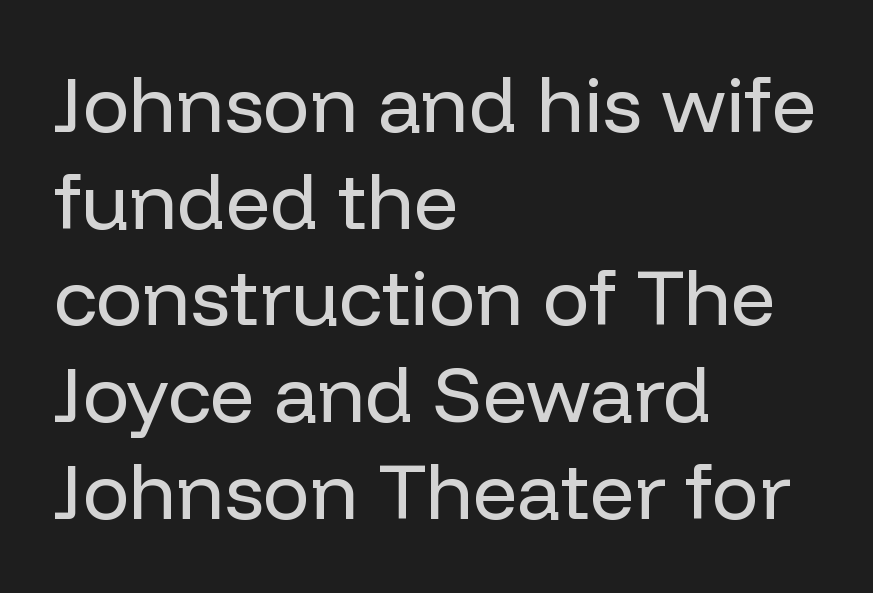
{"serif": "no", "italic": "no", "bold": "no", "weight": "regular", "width": "normal", "stroke_contrast": "low", "x_height": "medium", "monospaced": "no", "underline": "no", "align": "left", "line_spacing_ratio": 1.24, "letter_spacing": "normal", "letter_spacing_em": 0.0, "glyph_px": 78}
